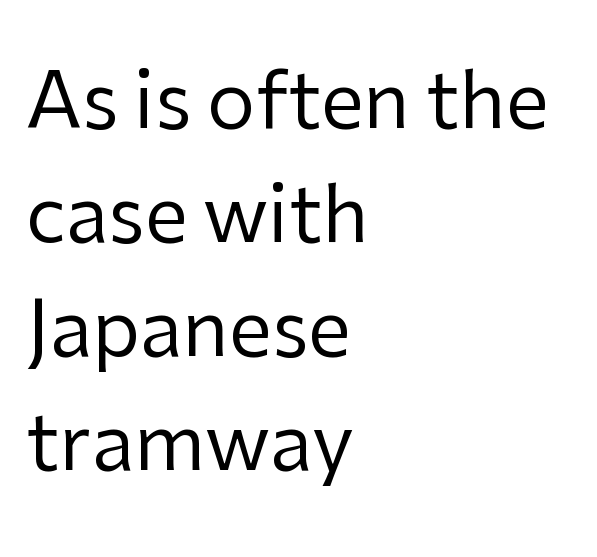
The image shows 77 px regular-weight sans-serif type, upright; set left-aligned, normal line spacing (1.48x), normal letter spacing, not underlined; low stroke contrast and a medium x-height.
